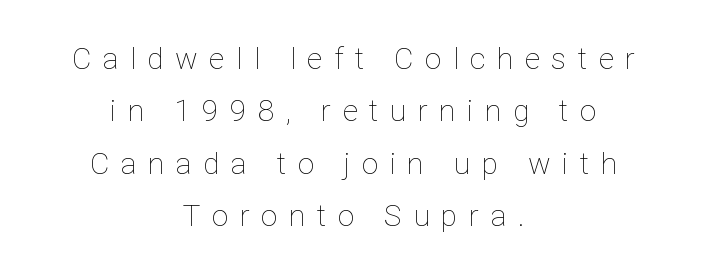
The passage shown is not bold in any degree. The string is rendered with underlining switched off. Leftover space on each line is divided equally before and after the words. Caption: expanded tracking, letters set apart. A typesetter would call this proportional, since set widths differ per character.
